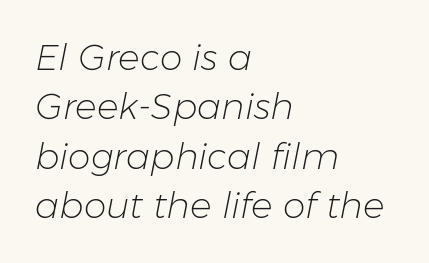
Q: Is the text bold? A: No.
Q: Is the text italic (slanted)? A: Yes, it leans right by about 11 degrees.
Q: Is the text underlined? A: No.
Q: How is the paragraph aligned? A: Left-aligned.
Q: Is the spacing between letters normal or unusually wide? A: Normal.
Q: Is the spacing between lines tight, normal or loose? A: Normal.
Q: Width (condensed, normal, or wide)? A: Normal.
Q: Stroke contrast? A: Low.
Q: x-height? A: Medium.
Q: Monospaced? A: No.
